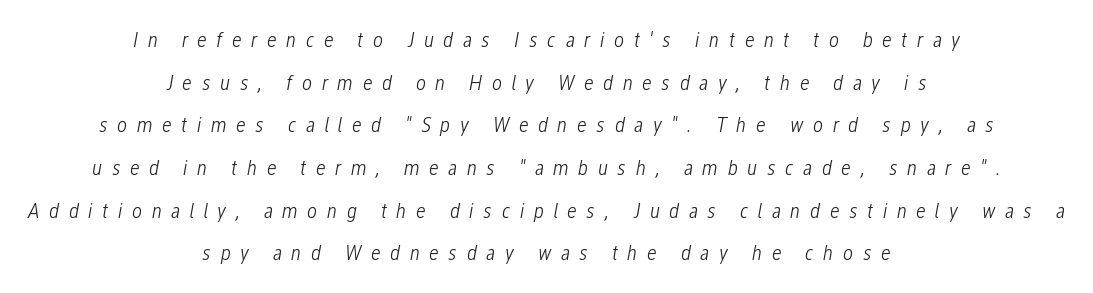
Teacher's note: observe the equal gaps on both sides — that is centered alignment. The letters are slanted; this is an italic face. A light-to-regular cut is what we see here. In terms of leading, this rendering errs on the spacious side. This rendering features lettering with no underline.
